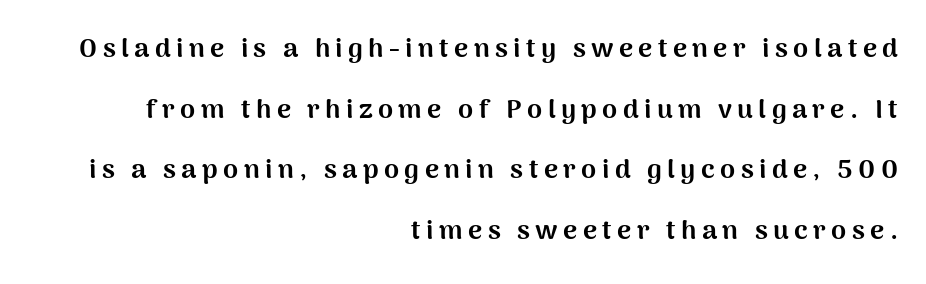
Q: Is the text bold? A: Yes.
Q: Is the text italic (slanted)? A: No, it is upright.
Q: Is the text underlined? A: No.
Q: How is the paragraph aligned? A: Right-aligned.
Q: Is the spacing between letters normal or unusually wide? A: Unusually wide.
Q: Is the spacing between lines tight, normal or loose? A: Loose.
